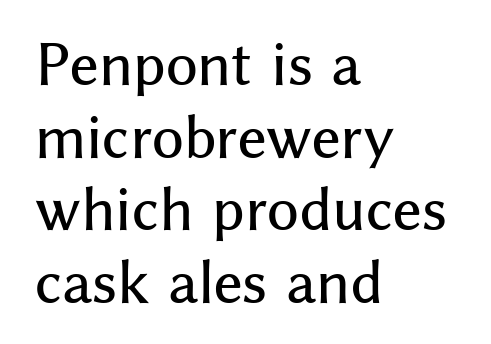
The image shows 55 px sans-serif type, upright; set left-aligned, normal line spacing (1.32x), normal letter spacing, not underlined; medium stroke contrast and a medium x-height.
